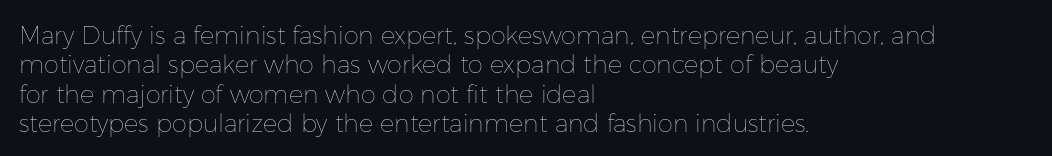
The image shows 24 px text type, upright; set left-aligned, line spacing 1.22x, normal letter spacing, not underlined.
